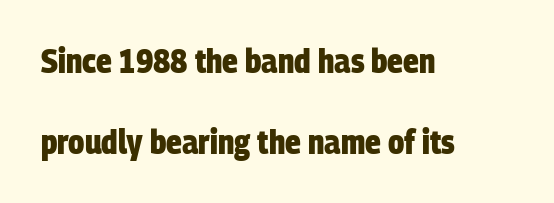
{"serif": "no", "bold": "yes", "weight": "heavy", "width": "condensed", "stroke_contrast": "low", "x_height": "large", "monospaced": "no", "underline": "no", "align": "left", "line_spacing": "loose", "line_spacing_ratio": 2.45, "letter_spacing": "normal", "letter_spacing_em": 0.0, "glyph_px": 33}
